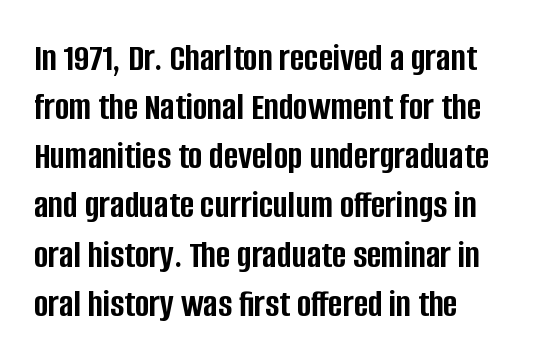
The image shows 39 px semibold, condensed sans-serif type, upright; set left-aligned, normal line spacing (1.26x), normal letter spacing, not underlined; low stroke contrast and a large x-height.
